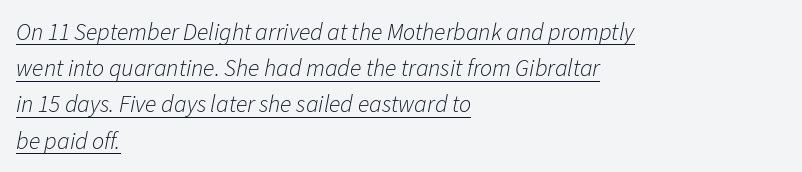
Q: Is the text bold? A: No.
Q: Is the text italic (slanted)? A: Yes, it leans right by about 11 degrees.
Q: Is the text underlined? A: Yes.
Q: How is the paragraph aligned? A: Left-aligned.
Q: Is the spacing between letters normal or unusually wide? A: Normal.
Q: Is the spacing between lines tight, normal or loose? A: Normal.
